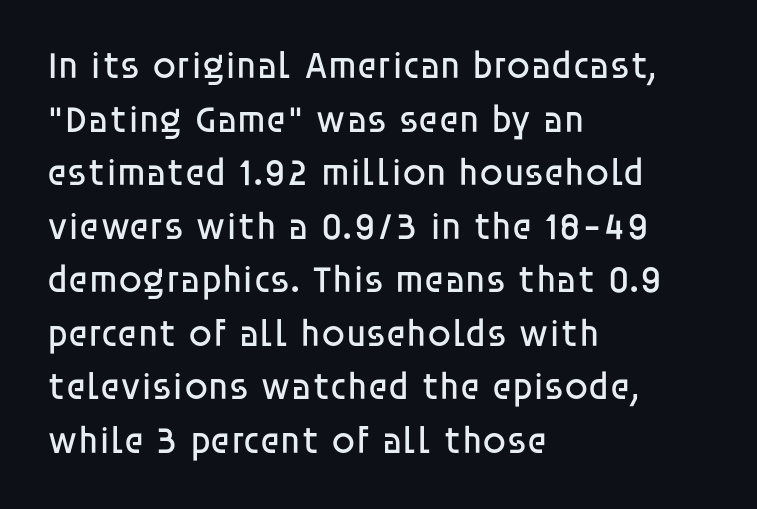
{"serif": "no", "italic": "no", "bold": "no", "weight": "regular", "width": "normal", "stroke_contrast": "low", "x_height": "large", "monospaced": "no", "underline": "no", "align": "left", "line_spacing": "normal", "line_spacing_ratio": 1.41, "letter_spacing": "normal", "letter_spacing_em": 0.0, "glyph_px": 38}
